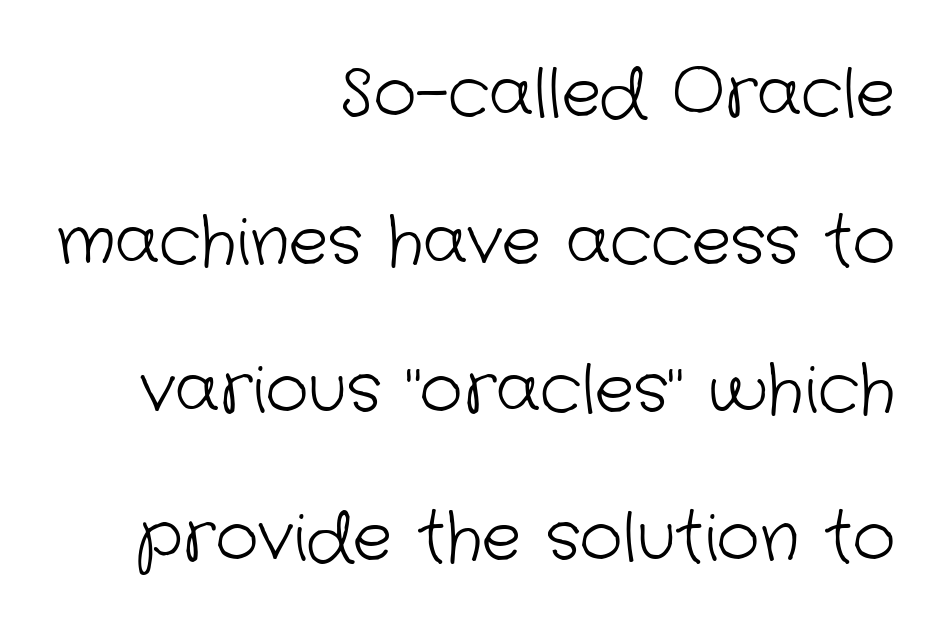
The image shows 66 px light sans-serif type; set right-aligned, loose line spacing (2.24x), normal letter spacing, not underlined; low stroke contrast and a medium x-height.
